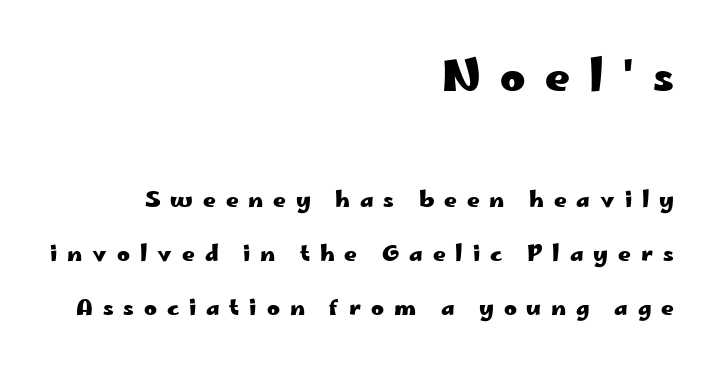
Q: Is the text bold? A: Yes.
Q: Is the text italic (slanted)? A: No, it is upright.
Q: Is the typeface a serif or a sans-serif typeface? A: Sans-serif.
Q: Is the text underlined? A: No.
Q: How is the paragraph aligned? A: Right-aligned.
Q: Is the spacing between letters normal or unusually wide? A: Unusually wide.
Q: Is the spacing between lines tight, normal or loose? A: Loose.
Q: Which block of text is set in a larger size, the first (top) or the second (bottom)? A: The first (top) one.
Q: Width (condensed, normal, or wide)? A: Wide.
Q: Stroke contrast? A: Low.
Q: x-height? A: Small.
Q: Monospaced? A: No.
